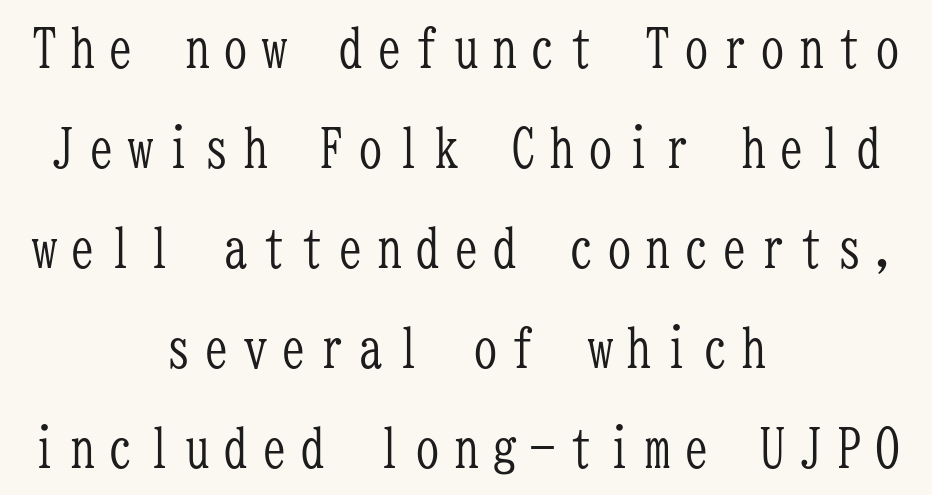
Q: Is the text bold? A: No.
Q: Is the text italic (slanted)? A: No, it is upright.
Q: Is the typeface a serif or a sans-serif typeface? A: Serif.
Q: Is the text underlined? A: No.
Q: How is the paragraph aligned? A: Centered.
Q: Is the spacing between letters normal or unusually wide? A: Unusually wide.
Q: Width (condensed, normal, or wide)? A: Condensed.
Q: Stroke contrast? A: Low.
Q: x-height? A: Medium.
Q: Monospaced? A: Yes.
